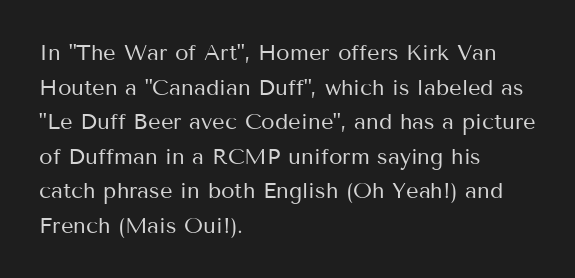
Which margin do the lines hug? The left one — the right edge is uneven. This is roman type, the default non-slanted kind. Summary of vertical rhythm: regular, with standard interline spacing. These glyphs show unthickened strokes, regular width or finer. The rendering keeps characters at their native spacing. The gap between lines stays unmarked.
